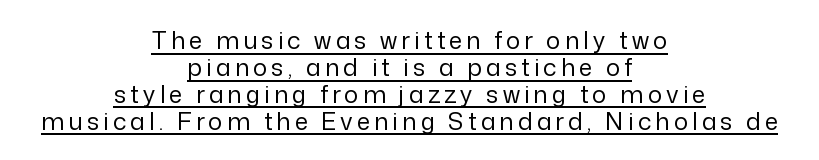
Q: Is the text bold? A: No.
Q: Is the text italic (slanted)? A: No, it is upright.
Q: Is the text underlined? A: Yes.
Q: How is the paragraph aligned? A: Centered.
Q: Is the spacing between lines tight, normal or loose? A: Tight.
